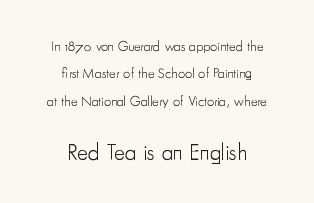
Q: Is the text bold? A: No.
Q: Is the text italic (slanted)? A: No, it is upright.
Q: Is the text underlined? A: No.
Q: How is the paragraph aligned? A: Centered.
Q: Is the spacing between letters normal or unusually wide? A: Normal.
Q: Is the spacing between lines tight, normal or loose? A: Loose.
Q: Which block of text is set in a larger size, the first (top) or the second (bottom)? A: The second (bottom) one.
